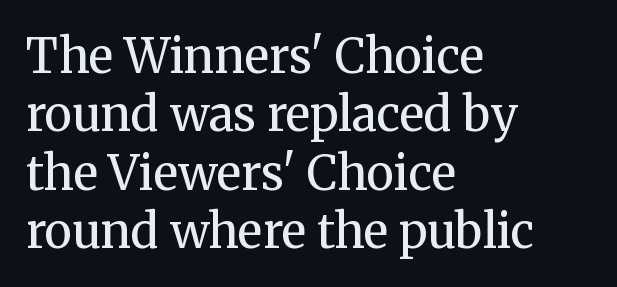
{"serif": "yes", "italic": "no", "bold": "no", "weight": "regular", "width": "normal", "stroke_contrast": "medium", "x_height": "medium", "monospaced": "no", "underline": "no", "align": "left", "line_spacing_ratio": 1.24, "letter_spacing": "normal", "letter_spacing_em": 0.0, "glyph_px": 47}
